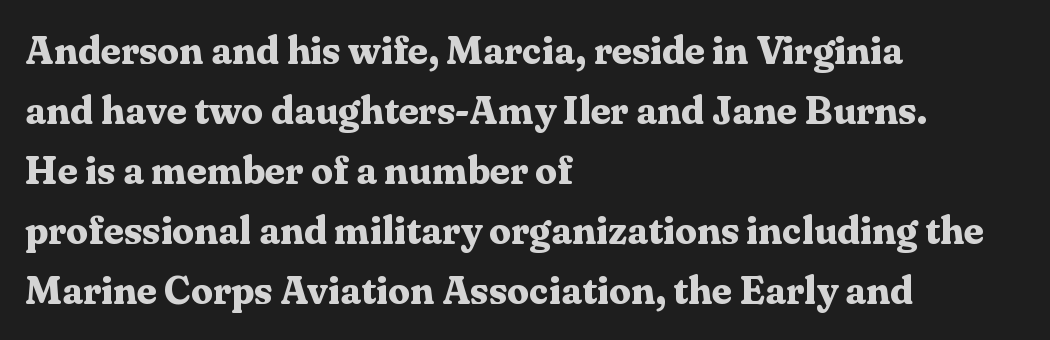
{"serif": "yes", "italic": "no", "bold": "yes", "weight": "bold", "width": "normal", "stroke_contrast": "medium", "x_height": "medium", "monospaced": "no", "underline": "no", "align": "left", "line_spacing": "normal", "line_spacing_ratio": 1.54, "letter_spacing": "normal", "letter_spacing_em": 0.0, "glyph_px": 39}
